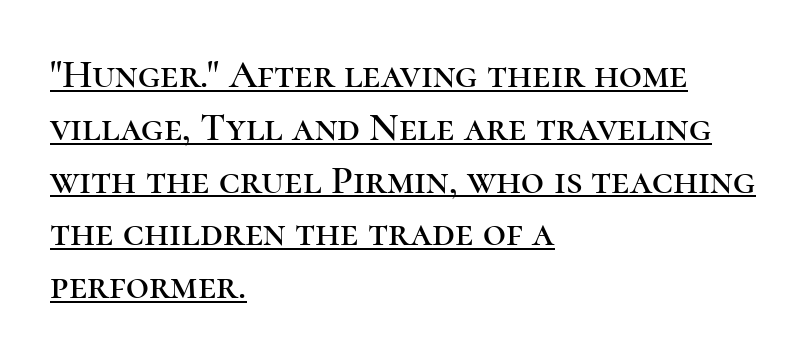
Q: Is the text italic (slanted)? A: No, it is upright.
Q: Is the typeface a serif or a sans-serif typeface? A: Serif.
Q: Is the text underlined? A: Yes.
Q: How is the paragraph aligned? A: Left-aligned.
Q: Is the spacing between letters normal or unusually wide? A: Normal.
Q: Is the spacing between lines tight, normal or loose? A: Normal.
Q: Width (condensed, normal, or wide)? A: Normal.
Q: Stroke contrast? A: High.
Q: x-height? A: Medium.
Q: Monospaced? A: No.
